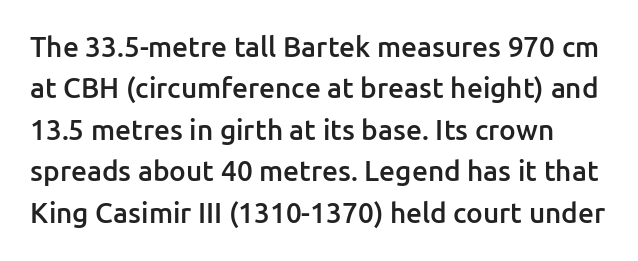
The image shows 28 px semibold sans-serif type, upright; set normal line spacing (1.48x), normal letter spacing, not underlined; low stroke contrast and a medium x-height.
